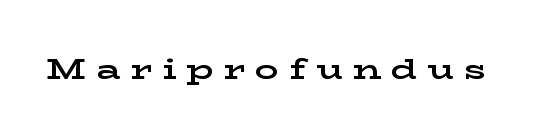
{"serif": "yes", "italic": "no", "bold": "yes", "weight": "bold", "width": "wide", "stroke_contrast": "low", "x_height": "medium", "monospaced": "no", "underline": "no", "letter_spacing": "wide", "letter_spacing_em": 0.34, "glyph_px": 29}
